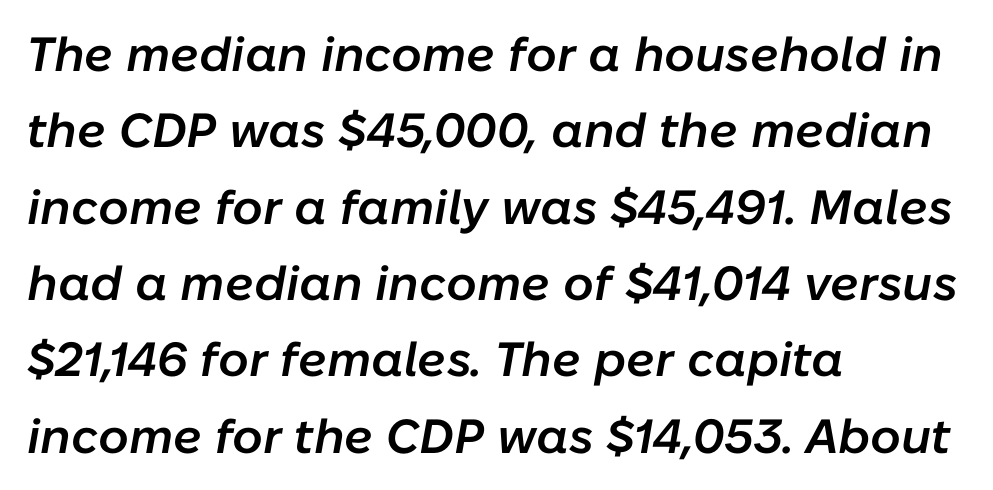
Q: Is the text bold? A: Semi-bold.
Q: Is the text italic (slanted)? A: Yes, it leans right by about 10 degrees.
Q: Is the text underlined? A: No.
Q: How is the paragraph aligned? A: Left-aligned.
Q: Is the spacing between letters normal or unusually wide? A: Normal.
Q: Is the spacing between lines tight, normal or loose? A: Normal.
Q: Width (condensed, normal, or wide)? A: Normal.
Q: Stroke contrast? A: Low.
Q: x-height? A: Medium.
Q: Monospaced? A: No.
